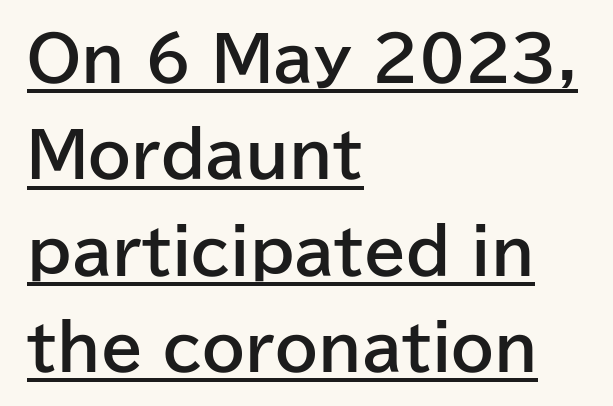
Q: Is the text bold? A: Yes.
Q: Is the text italic (slanted)? A: No, it is upright.
Q: Is the typeface a serif or a sans-serif typeface? A: Sans-serif.
Q: Is the text underlined? A: Yes.
Q: How is the paragraph aligned? A: Left-aligned.
Q: Is the spacing between letters normal or unusually wide? A: Normal.
Q: Is the spacing between lines tight, normal or loose? A: Normal.
Q: Width (condensed, normal, or wide)? A: Normal.
Q: Stroke contrast? A: Low.
Q: x-height? A: Medium.
Q: Monospaced? A: No.
